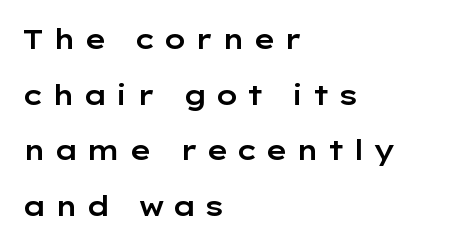
The image shows 27 px text type, upright; set left-aligned, loose line spacing (2.06x), unusually wide letter spacing (+0.28 em), not underlined.
